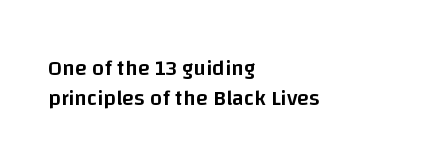
{"italic": "no", "bold": "semi", "underline": "no", "align": "left", "line_spacing": "normal", "line_spacing_ratio": 1.35, "letter_spacing": "normal", "letter_spacing_em": 0.0, "glyph_px": 22}
